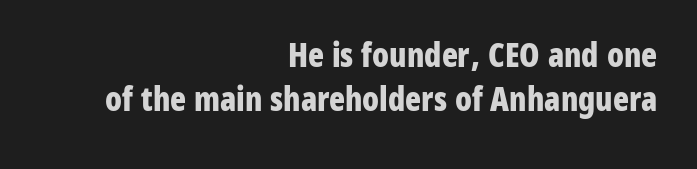
{"serif": "no", "italic": "no", "bold": "yes", "weight": "bold", "width": "condensed", "stroke_contrast": "low", "x_height": "medium", "monospaced": "no", "underline": "no", "align": "right", "line_spacing": "normal", "line_spacing_ratio": 1.33, "letter_spacing": "normal", "letter_spacing_em": 0.0, "glyph_px": 33}
